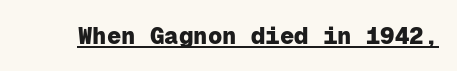
Q: Is the text bold? A: Yes.
Q: Is the text italic (slanted)? A: No, it is upright.
Q: Is the text underlined? A: Yes.
Q: Is the spacing between letters normal or unusually wide? A: Normal.
